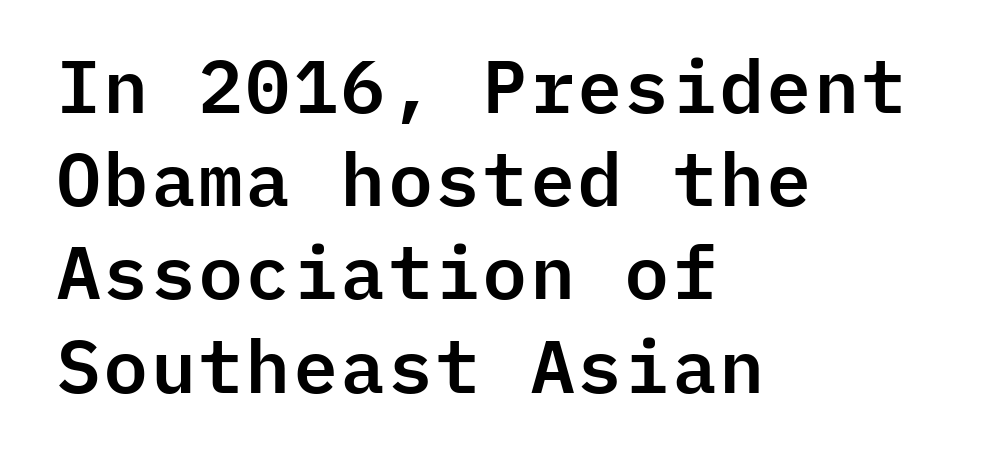
The rendering uses typewriter-style spacing with identical character cells. The string is rendered with underlining switched off. To sum up the face: it is a sans, with no serifs. Students, observe: this is what conventionally led text looks like.
